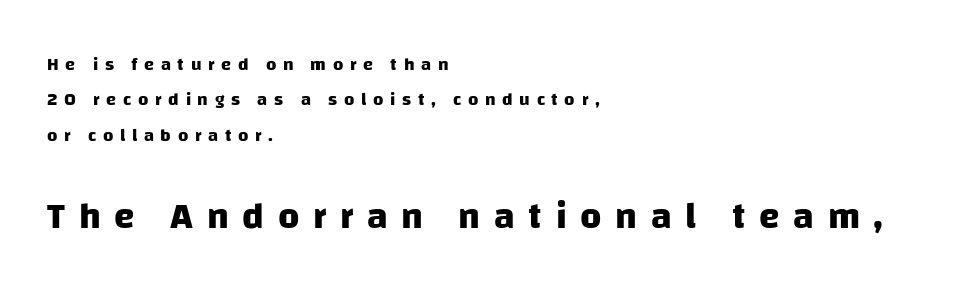
{"serif": "no", "bold": "yes", "weight": "heavy", "width": "normal", "stroke_contrast": "low", "x_height": "large", "monospaced": "no", "underline": "no", "align": "left", "line_spacing": "loose", "line_spacing_ratio": 1.96, "letter_spacing": "wide", "letter_spacing_em": 0.37, "larger_block": "second", "size_ratio": 2.06, "glyph_px": 37}
